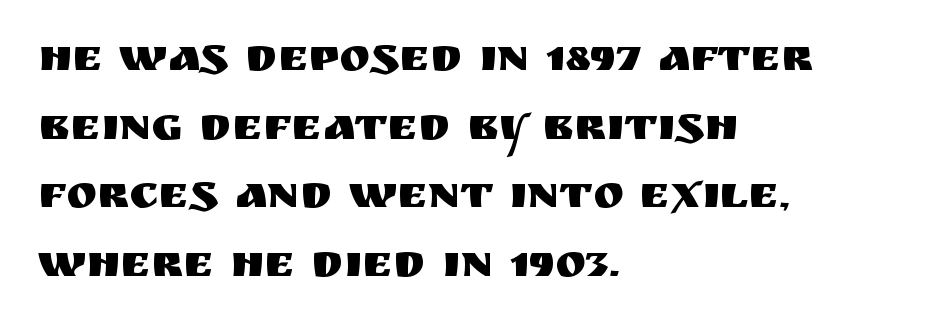
{"serif": "no", "italic": "no", "width": "normal", "stroke_contrast": "medium", "x_height": "large", "monospaced": "no", "underline": "no", "align": "left", "line_spacing": "normal", "line_spacing_ratio": 1.49, "letter_spacing": "normal", "letter_spacing_em": 0.0, "glyph_px": 46}
